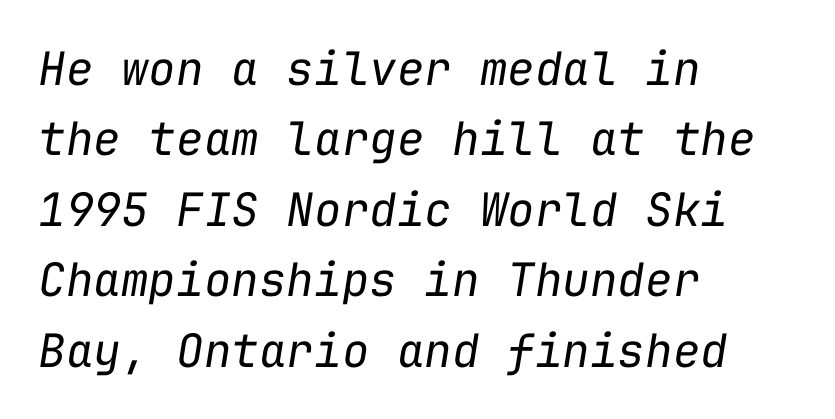
Q: Is the text bold? A: No.
Q: Is the text italic (slanted)? A: Yes, it leans right by about 9 degrees.
Q: Is the text underlined? A: No.
Q: How is the paragraph aligned? A: Left-aligned.
Q: Is the spacing between letters normal or unusually wide? A: Normal.
Q: Is the spacing between lines tight, normal or loose? A: Normal.
Q: Width (condensed, normal, or wide)? A: Normal.
Q: Stroke contrast? A: Low.
Q: x-height? A: Medium.
Q: Monospaced? A: Yes.
